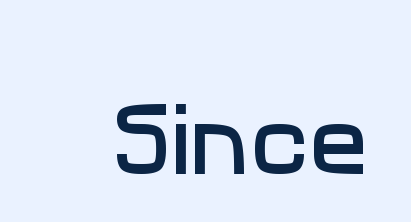
Q: Is the typeface a serif or a sans-serif typeface? A: Sans-serif.
Q: Is the text underlined? A: No.
Q: Is the spacing between letters normal or unusually wide? A: Normal.
Q: Width (condensed, normal, or wide)? A: Normal.
Q: Stroke contrast? A: Low.
Q: x-height? A: Medium.
Q: Monospaced? A: No.
